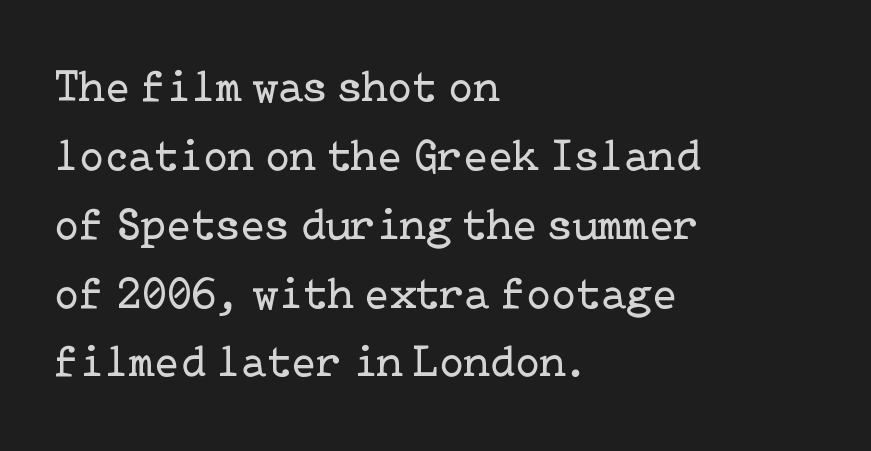
The image shows 45 px regular-weight serif type, upright; set left-aligned, normal line spacing (1.53x), normal letter spacing, not underlined; low stroke contrast and a medium x-height.
